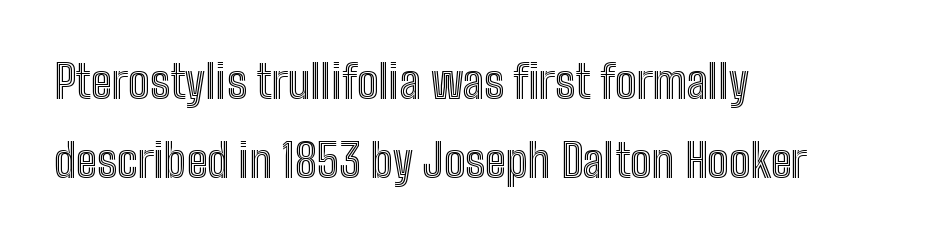
Q: Is the text italic (slanted)? A: No, it is upright.
Q: Is the text underlined? A: No.
Q: How is the paragraph aligned? A: Left-aligned.
Q: Is the spacing between letters normal or unusually wide? A: Normal.
Q: Width (condensed, normal, or wide)? A: Condensed.
Q: x-height? A: Medium.
Q: Monospaced? A: No.
